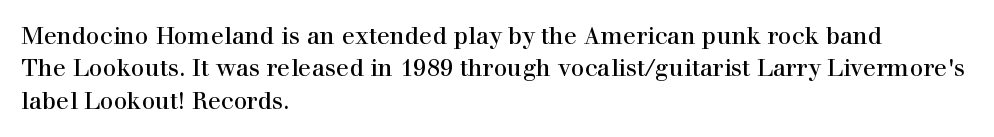
Glyph-to-glyph distance matches everyday printed text. Teacher's note: observe the even left margin — that is flush-left alignment. Type without underlining. This sample keeps an unexceptional amount of space between lines. This is roman type, the default non-slanted kind.
